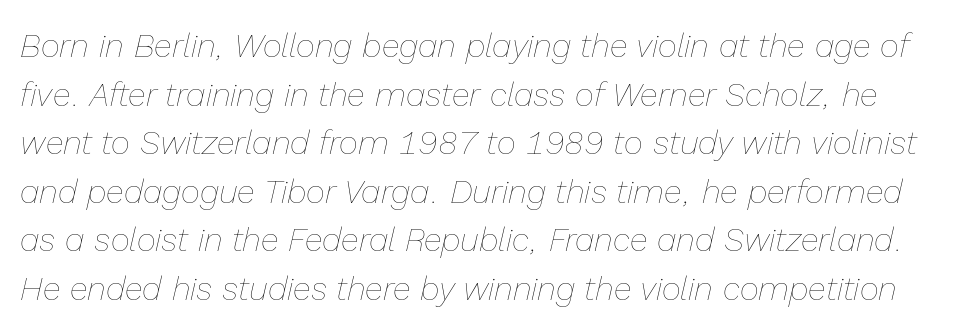
The image shows 33 px thin type, italic (leaning right); set normal line spacing (1.47x), normal letter spacing, not underlined; low stroke contrast and a medium x-height.
